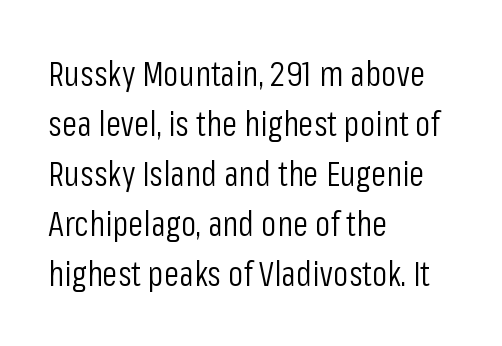
The image shows 35 px light, condensed sans-serif type, upright; set left-aligned, normal line spacing (1.43x), normal letter spacing, not underlined; low stroke contrast and a medium x-height.
